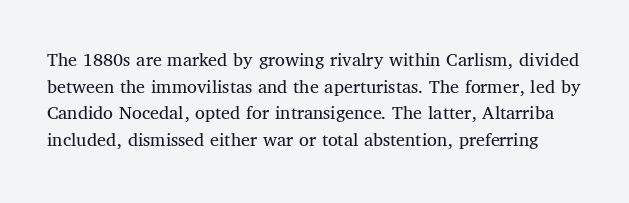
The image shows 20 px text type, upright; set normal line spacing (1.33x), normal letter spacing, not underlined.
